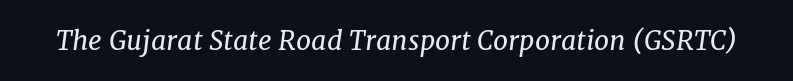
Tracking value appears to be zero — textbook default spacing. Decoration check: the copy has no underline. If you drew a line through each stem, it would be angled. Think standard paragraph weight, or any step lighter than that.
